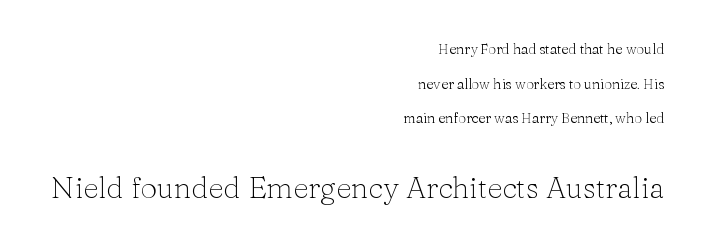
Q: Is the text bold? A: No.
Q: Is the text italic (slanted)? A: No, it is upright.
Q: Is the typeface a serif or a sans-serif typeface? A: Serif.
Q: Is the text underlined? A: No.
Q: How is the paragraph aligned? A: Right-aligned.
Q: Is the spacing between letters normal or unusually wide? A: Normal.
Q: Is the spacing between lines tight, normal or loose? A: Loose.
Q: Which block of text is set in a larger size, the first (top) or the second (bottom)? A: The second (bottom) one.
Q: Width (condensed, normal, or wide)? A: Normal.
Q: Stroke contrast? A: Low.
Q: x-height? A: Medium.
Q: Monospaced? A: No.
